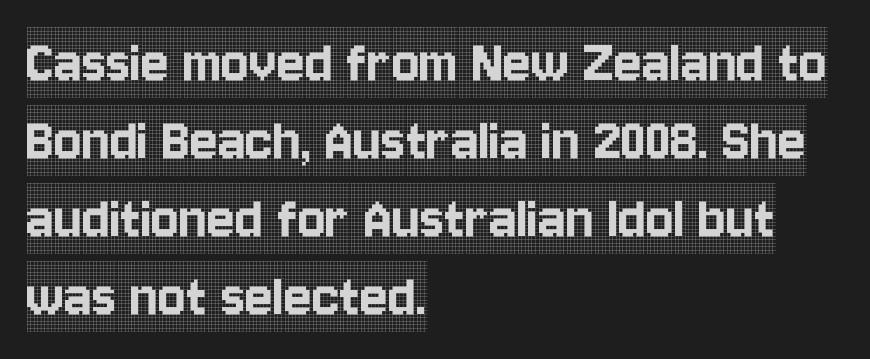
Q: Is the text italic (slanted)? A: No, it is upright.
Q: Is the typeface a serif or a sans-serif typeface? A: Serif.
Q: Is the text underlined? A: No.
Q: How is the paragraph aligned? A: Left-aligned.
Q: Is the spacing between letters normal or unusually wide? A: Normal.
Q: Width (condensed, normal, or wide)? A: Condensed.
Q: x-height? A: Large.
Q: Monospaced? A: No.
